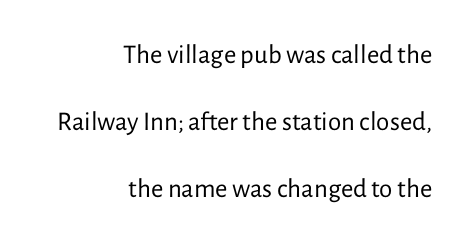
Q: Is the text bold? A: No.
Q: Is the text italic (slanted)? A: No, it is upright.
Q: Is the text underlined? A: No.
Q: How is the paragraph aligned? A: Right-aligned.
Q: Is the spacing between letters normal or unusually wide? A: Normal.
Q: Is the spacing between lines tight, normal or loose? A: Loose.
